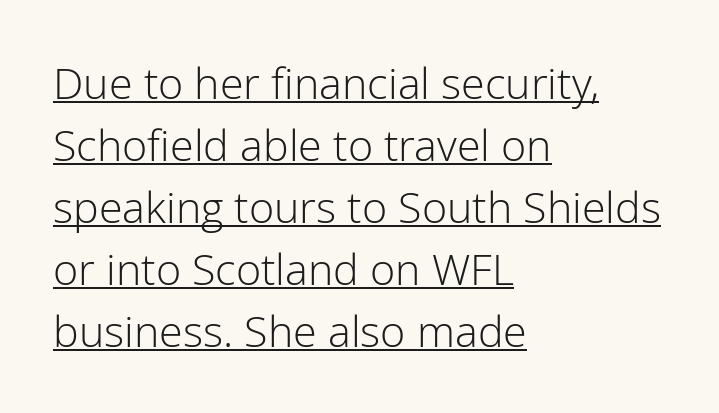
{"serif": "no", "italic": "no", "bold": "no", "weight": "light", "width": "normal", "stroke_contrast": "low", "x_height": "medium", "monospaced": "no", "underline": "yes", "align": "left", "line_spacing": "normal", "line_spacing_ratio": 1.44, "letter_spacing": "normal", "letter_spacing_em": 0.0, "glyph_px": 43}
